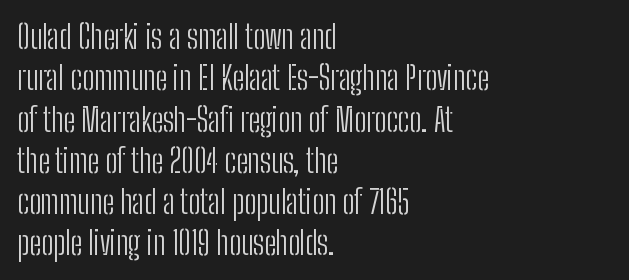
Q: Is the text bold? A: No.
Q: Is the text italic (slanted)? A: No, it is upright.
Q: Is the typeface a serif or a sans-serif typeface? A: Sans-serif.
Q: Is the text underlined? A: No.
Q: How is the paragraph aligned? A: Left-aligned.
Q: Is the spacing between letters normal or unusually wide? A: Normal.
Q: Is the spacing between lines tight, normal or loose? A: Normal.
Q: Width (condensed, normal, or wide)? A: Condensed.
Q: Stroke contrast? A: Low.
Q: x-height? A: Medium.
Q: Monospaced? A: No.
